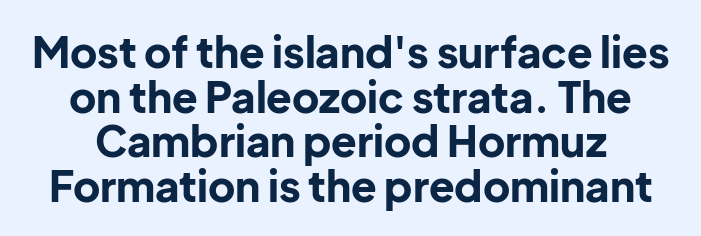
{"serif": "no", "italic": "no", "bold": "yes", "weight": "bold", "width": "normal", "stroke_contrast": "low", "x_height": "medium", "monospaced": "no", "underline": "no", "line_spacing": "tight", "line_spacing_ratio": 1.06, "letter_spacing": "normal", "letter_spacing_em": 0.0, "glyph_px": 42}
